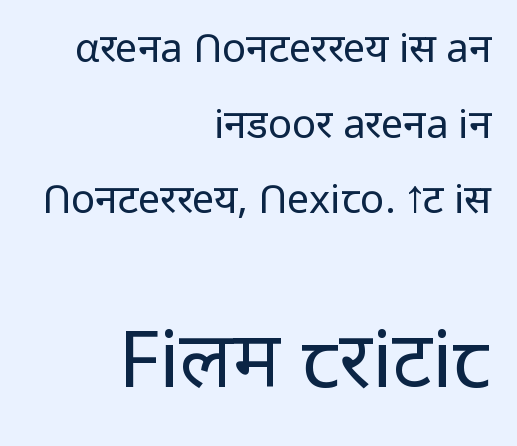
These glyphs show unthickened strokes, regular width or finer. Glyph-to-glyph distance matches everyday printed text. Varying glyph widths throughout — classic text-font behaviour. Casual observation: everything's shoved over to the right. Nothing sits at the stroke ends, so this counts as sans-serif.
